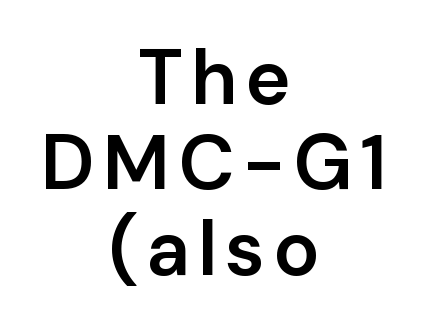
The image shows 77 px semibold sans-serif type, upright; set centered, tight line spacing (1.11x), not underlined; low stroke contrast and a medium x-height.
